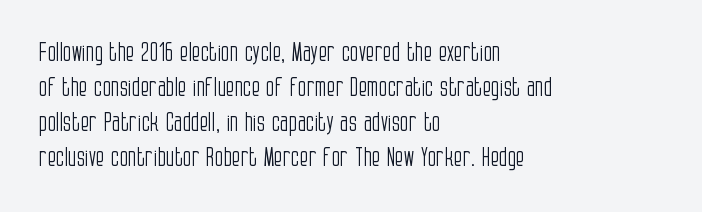
The image shows 25 px text type, upright; set left-aligned, normal line spacing (1.4x), normal letter spacing, not underlined.
